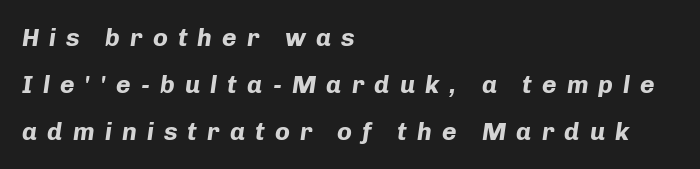
The image shows 25 px bold type, italic (leaning right); set left-aligned, line spacing 1.88x, unusually wide letter spacing (+0.4 em), not underlined.
